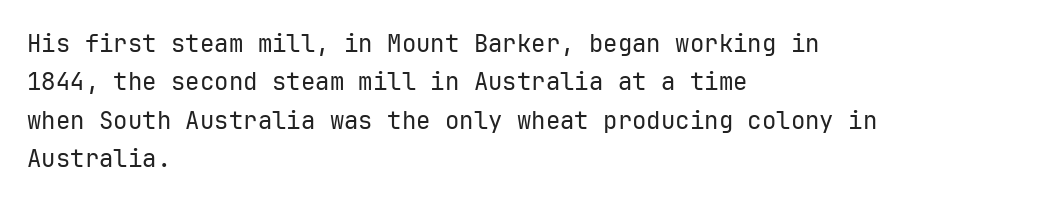
{"italic": "no", "bold": "no", "underline": "no", "align": "left", "line_spacing": "normal", "line_spacing_ratio": 1.6, "letter_spacing": "normal", "letter_spacing_em": 0.0, "glyph_px": 24}
